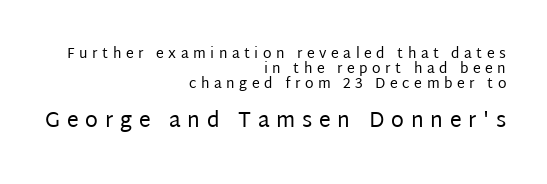
The image shows 21 px text type, upright; set right-aligned, tight line spacing (1.06x), unusually wide letter spacing (+0.32 em), not underlined; the second (bottom) block is 1.5x larger.
